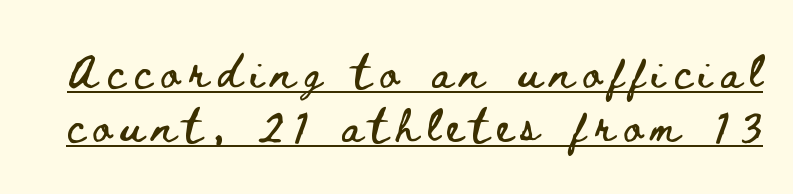
Normally led — the rows are evenly, conventionally spaced. Tracking value appears strongly positive — letters spread wide. Proportional: the letters do not fall into vertical columns. Underlined type.
